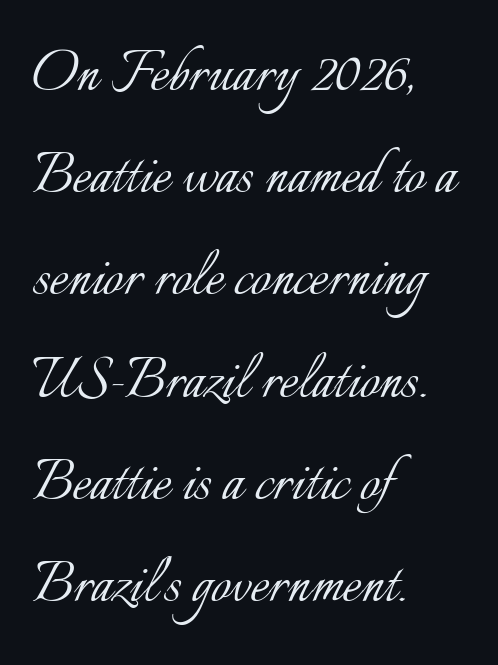
Q: Is the text bold? A: No.
Q: Is the text italic (slanted)? A: Yes.
Q: Is the text underlined? A: No.
Q: How is the paragraph aligned? A: Left-aligned.
Q: Is the spacing between letters normal or unusually wide? A: Normal.
Q: Is the spacing between lines tight, normal or loose? A: Normal.
Q: Width (condensed, normal, or wide)? A: Normal.
Q: Stroke contrast? A: Low.
Q: x-height? A: Small.
Q: Monospaced? A: No.
